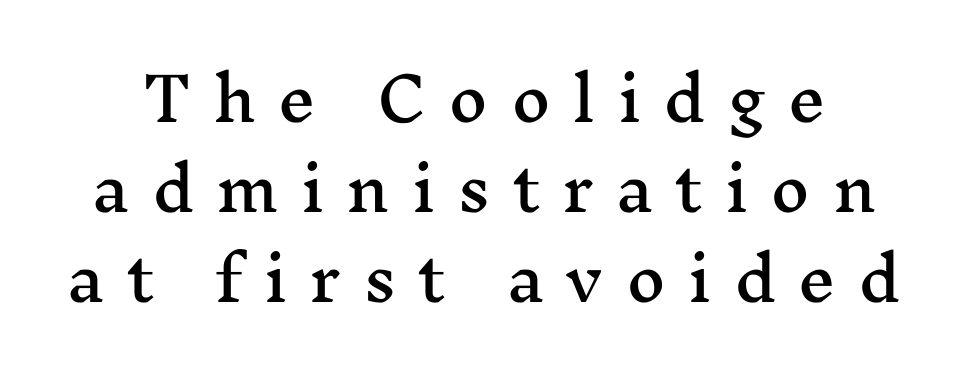
{"serif": "yes", "italic": "no", "width": "wide", "stroke_contrast": "medium", "x_height": "medium", "monospaced": "no", "underline": "no", "align": "center", "line_spacing": "normal", "line_spacing_ratio": 1.5, "letter_spacing": "wide", "letter_spacing_em": 0.37, "glyph_px": 60}
